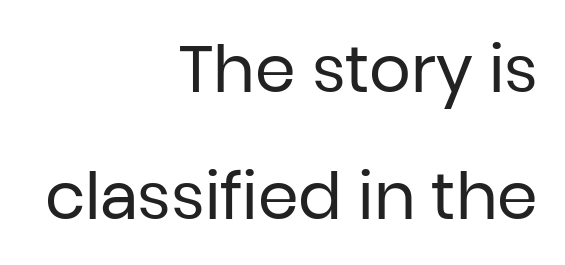
{"serif": "no", "italic": "no", "bold": "no", "weight": "regular", "width": "normal", "stroke_contrast": "low", "x_height": "medium", "monospaced": "no", "underline": "no", "align": "right", "line_spacing": "loose", "line_spacing_ratio": 1.96, "letter_spacing": "normal", "letter_spacing_em": 0.0, "glyph_px": 65}
